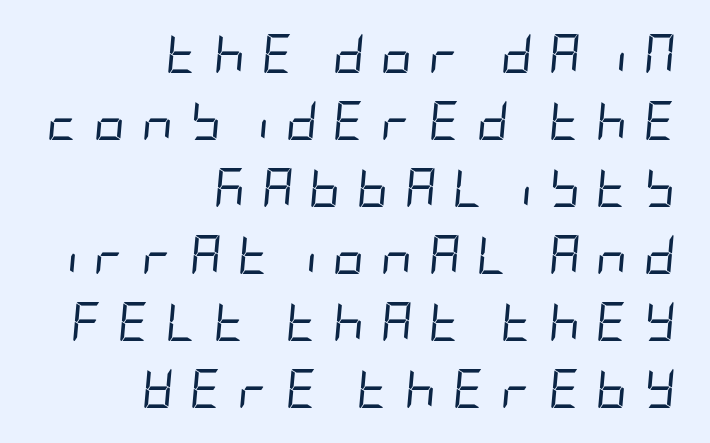
The image shows 39 px regular-weight, condensed type, italic (leaning right); set right-aligned, line spacing 1.72x, unusually wide letter spacing (+0.41 em), not underlined; low stroke contrast and a large x-height.
